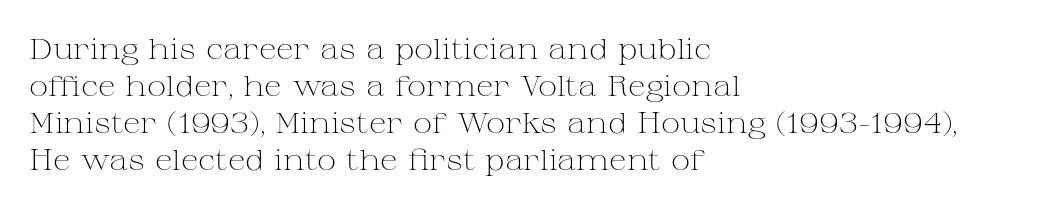
Font category for this specimen: serif. The text block is weighted toward the left margin, trailing off unevenly rightward. Default kerning and tracking; the words read as compact shapes. The block of text has a typical density, with ordinary space between rows.
